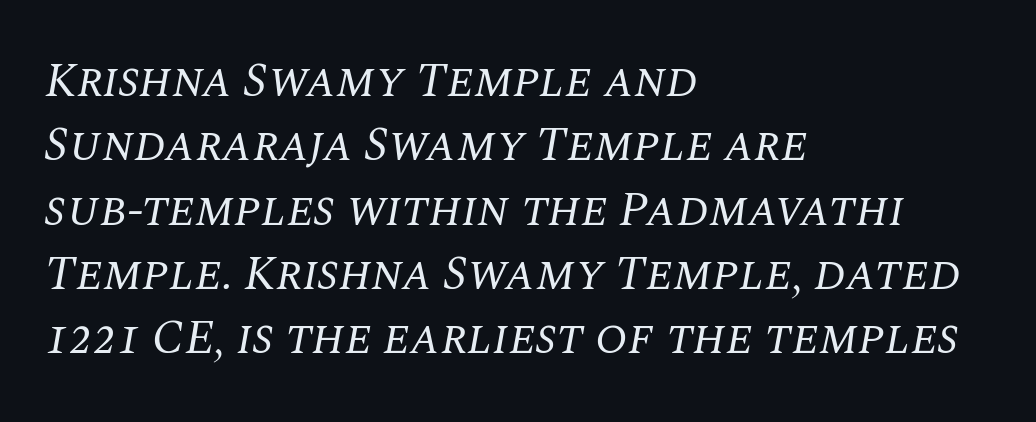
{"serif": "yes", "italic": "yes", "lean": "right", "slant_degrees": 10, "bold": "no", "weight": "regular", "width": "normal", "stroke_contrast": "medium", "x_height": "large", "monospaced": "no", "underline": "no", "align": "left", "line_spacing": "normal", "line_spacing_ratio": 1.34, "letter_spacing": "normal", "letter_spacing_em": 0.0, "glyph_px": 48}
